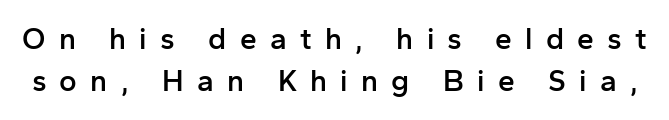
The image shows 30 px semibold sans-serif type, upright; set normal line spacing (1.4x), unusually wide letter spacing (+0.44 em), not underlined; low stroke contrast and a medium x-height.
